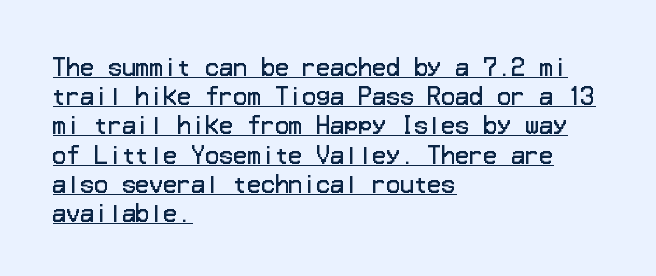
Stroke thickness stays within the range of a standard reading face or lighter. In terms of letterspacing, this is plain default setting. Italic: no, the glyphs are upright roman. Successive baselines arrive at the customary interval. The paragraph shown leans on its left margin.
